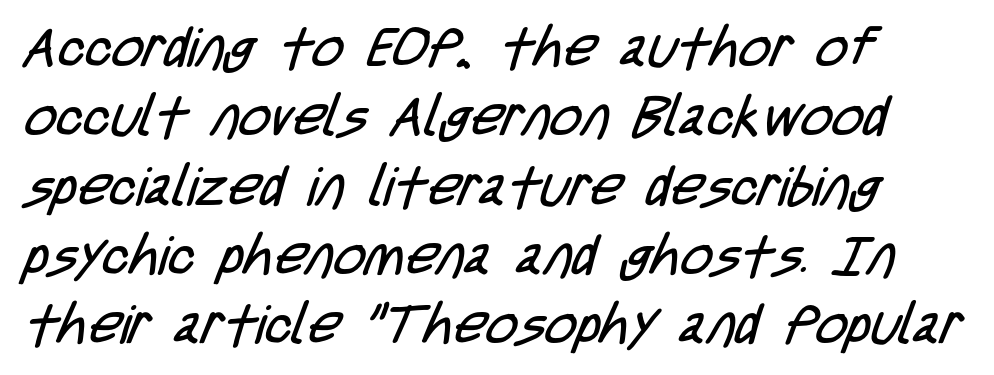
{"serif": "no", "bold": "no", "weight": "regular", "width": "condensed", "stroke_contrast": "low", "x_height": "large", "monospaced": "no", "underline": "no", "align": "left", "line_spacing": "normal", "line_spacing_ratio": 1.26, "letter_spacing": "normal", "letter_spacing_em": 0.0, "glyph_px": 55}
